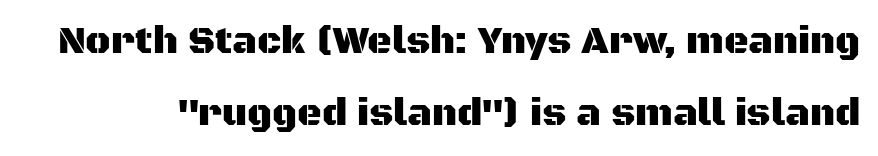
The image shows 38 px sans-serif type, upright; set line spacing 1.89x, normal letter spacing, not underlined; medium stroke contrast and a large x-height.
